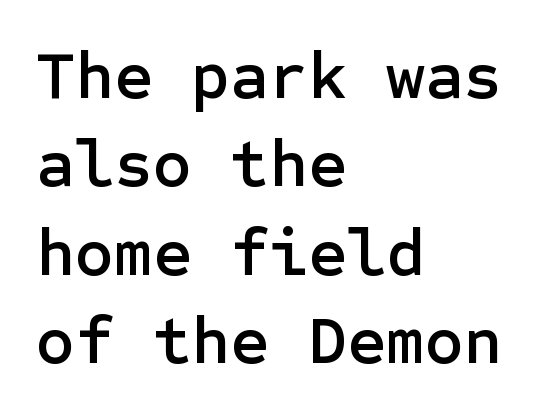
Serifs: no, the terminals of the letterforms are clean. Plain, unruled lines of type. Vertical spacing — default. Ordinary non-slanted type is in use. Leftover space on each line is placed entirely after the last word.
